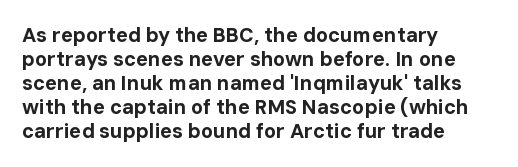
Q: Is the text bold? A: Yes.
Q: Is the text italic (slanted)? A: No, it is upright.
Q: Is the text underlined? A: No.
Q: How is the paragraph aligned? A: Left-aligned.
Q: Is the spacing between letters normal or unusually wide? A: Normal.
